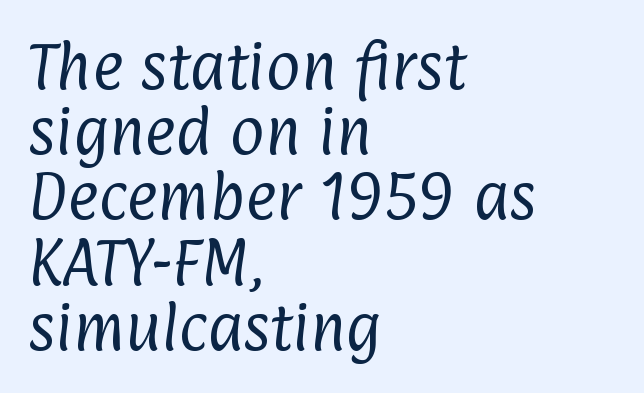
Spacing verdict: proportional, widths tailored to each character. The letterforms sit at book weight or below. How are the letters spaced? Ordinarily, with no added tracking. Underline: absent.
